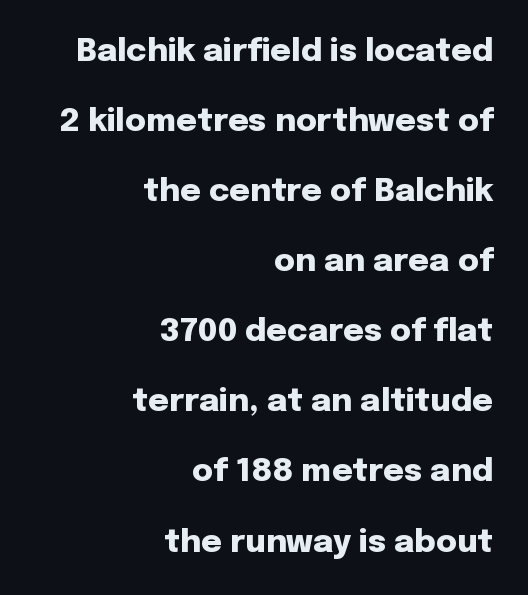
The image shows 32 px heavy sans-serif type, upright; set right-aligned, loose line spacing (2.19x), normal letter spacing, not underlined; low stroke contrast and a medium x-height.
